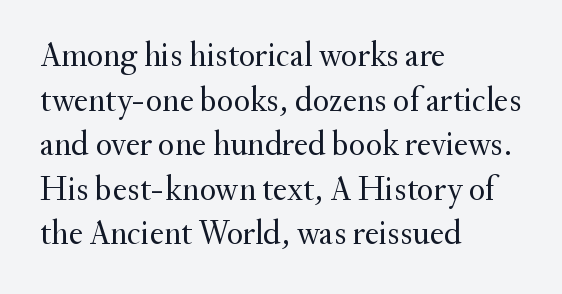
Q: Is the text bold? A: No.
Q: Is the text italic (slanted)? A: No, it is upright.
Q: Is the typeface a serif or a sans-serif typeface? A: Serif.
Q: Is the text underlined? A: No.
Q: How is the paragraph aligned? A: Left-aligned.
Q: Is the spacing between letters normal or unusually wide? A: Normal.
Q: Is the spacing between lines tight, normal or loose? A: Normal.
Q: Width (condensed, normal, or wide)? A: Normal.
Q: Stroke contrast? A: Medium.
Q: x-height? A: Small.
Q: Monospaced? A: No.
